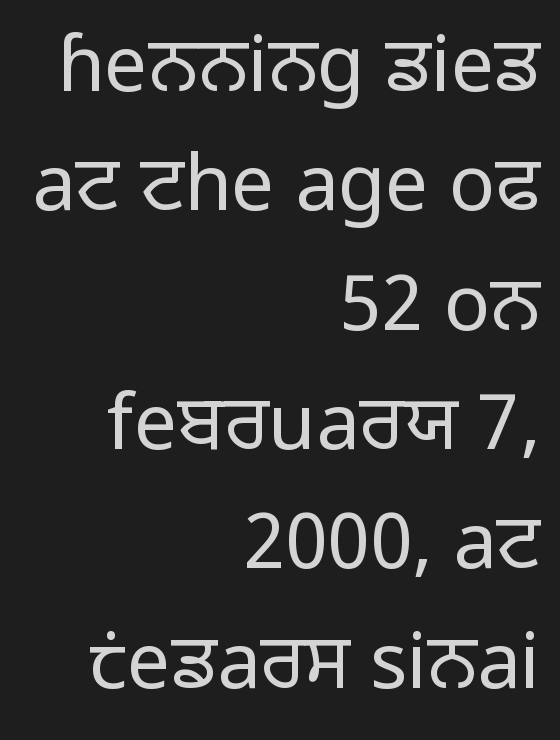
{"serif": "no", "italic": "no", "bold": "no", "weight": "regular", "width": "normal", "stroke_contrast": "low", "x_height": "medium", "monospaced": "no", "underline": "no", "align": "right", "line_spacing": "normal", "line_spacing_ratio": 1.55, "letter_spacing": "normal", "letter_spacing_em": 0.0, "glyph_px": 77}
